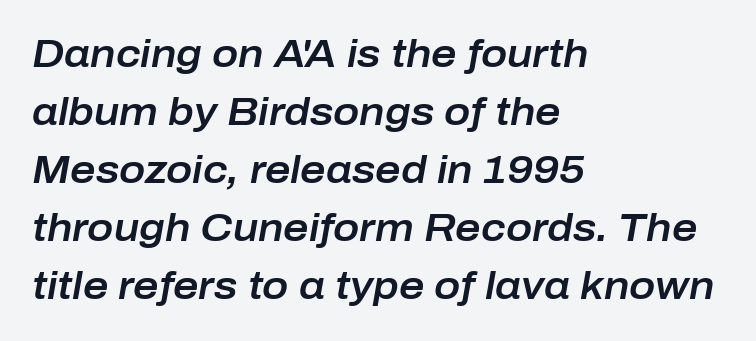
Q: Is the text italic (slanted)? A: Yes, it leans right by about 10 degrees.
Q: Is the text underlined? A: No.
Q: How is the paragraph aligned? A: Left-aligned.
Q: Is the spacing between letters normal or unusually wide? A: Normal.
Q: Is the spacing between lines tight, normal or loose? A: Normal.
Q: Width (condensed, normal, or wide)? A: Normal.
Q: Stroke contrast? A: Low.
Q: x-height? A: Medium.
Q: Monospaced? A: No.
